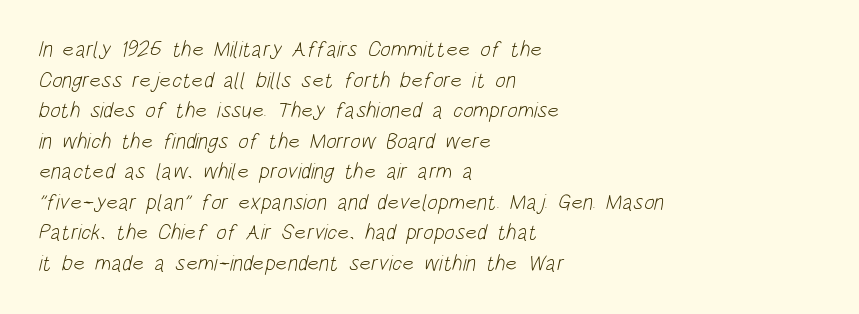
The image shows 22 px text type; set left-aligned, normal line spacing (1.39x), normal letter spacing, not underlined.
